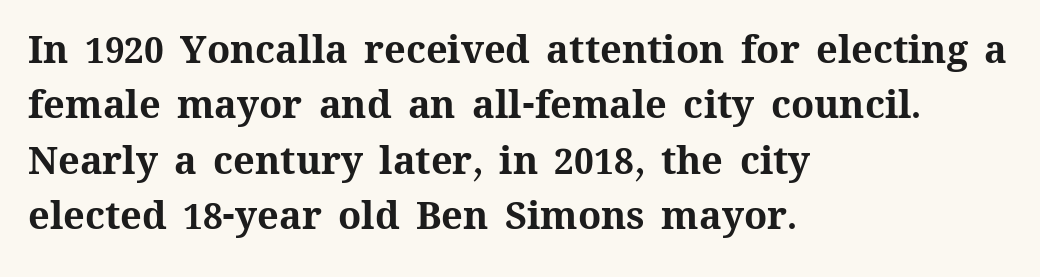
{"italic": "no", "bold": "yes", "weight": "bold", "width": "normal", "stroke_contrast": "medium", "x_height": "medium", "monospaced": "no", "underline": "no", "align": "left", "line_spacing": "normal", "line_spacing_ratio": 1.46, "letter_spacing": "normal", "letter_spacing_em": 0.0, "glyph_px": 38}
